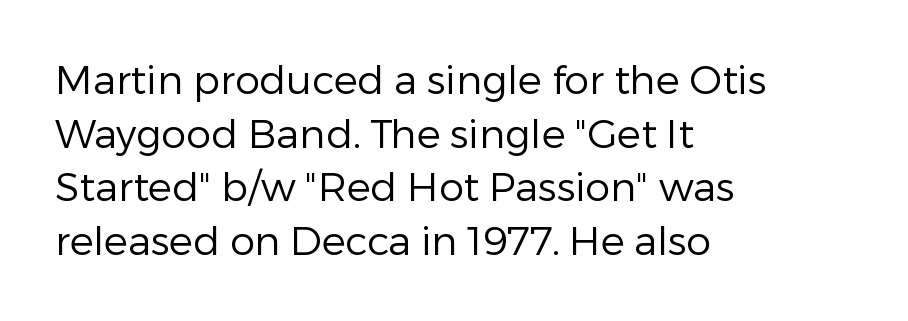
The image shows 40 px regular-weight sans-serif type, upright; set left-aligned, normal line spacing (1.34x), normal letter spacing, not underlined; low stroke contrast and a medium x-height.
